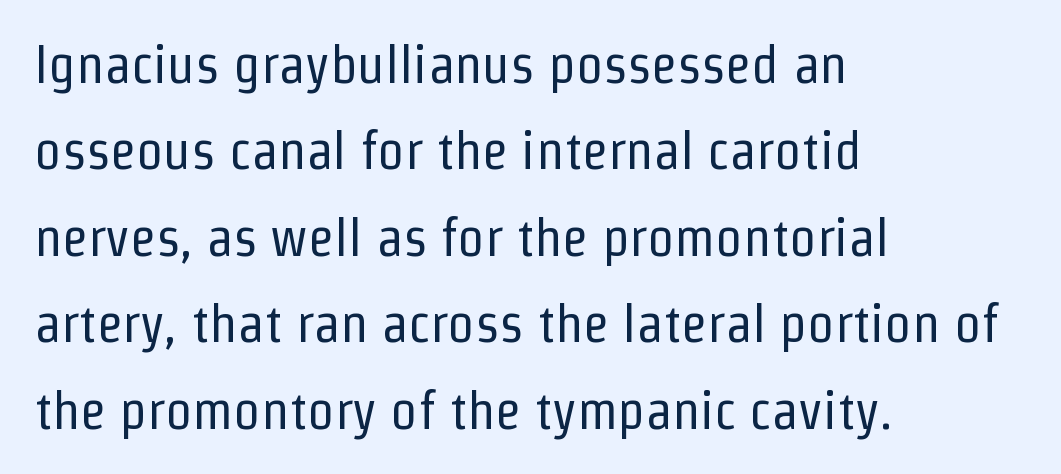
{"serif": "no", "italic": "no", "bold": "no", "weight": "regular", "width": "condensed", "stroke_contrast": "low", "x_height": "medium", "monospaced": "no", "underline": "no", "align": "left", "line_spacing": "normal", "line_spacing_ratio": 1.6, "letter_spacing": "normal", "letter_spacing_em": 0.0, "glyph_px": 54}
